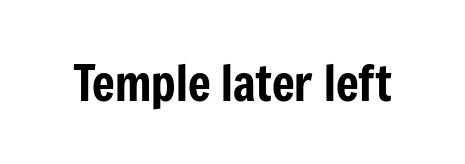
{"serif": "no", "italic": "no", "width": "condensed", "stroke_contrast": "low", "x_height": "medium", "monospaced": "no", "underline": "no", "letter_spacing": "normal", "letter_spacing_em": 0.0, "glyph_px": 49}
